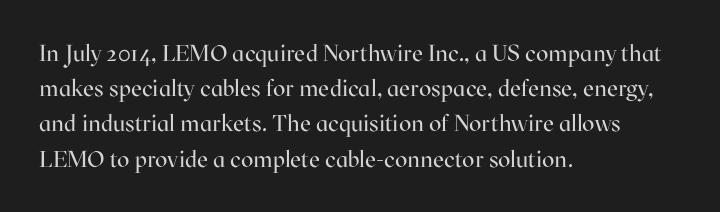
The image shows 23 px text type, upright; set left-aligned, normal line spacing (1.53x), normal letter spacing, not underlined.
